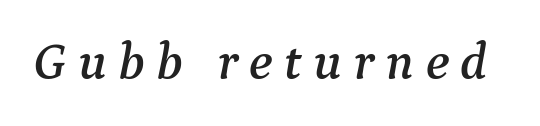
{"serif": "yes", "italic": "yes", "lean": "right", "slant_degrees": 9, "width": "normal", "stroke_contrast": "medium", "x_height": "medium", "monospaced": "no", "underline": "no", "letter_spacing": "wide", "letter_spacing_em": 0.22, "glyph_px": 52}
